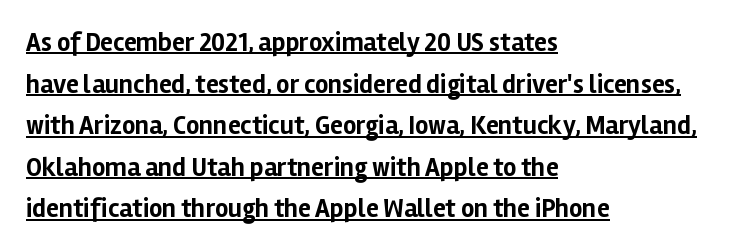
{"italic": "no", "bold": "yes", "underline": "yes", "align": "left", "line_spacing": "normal", "line_spacing_ratio": 1.6, "letter_spacing": "normal", "letter_spacing_em": 0.0, "glyph_px": 26}
